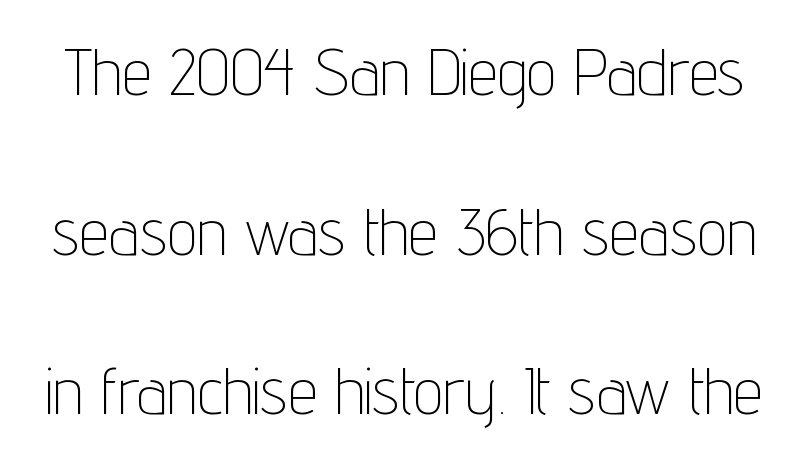
The image shows 66 px thin, condensed sans-serif type, upright; set loose line spacing (2.42x), normal letter spacing, not underlined; low stroke contrast and a medium x-height.
